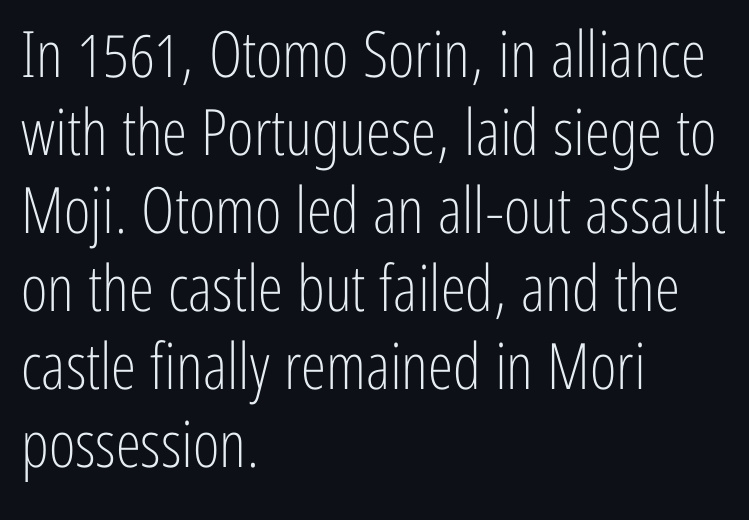
Looks like regular typesetting: each glyph gets only the width it needs. The text was rendered using a sans face with plain stroke endings. On a weight scale, this lands at 450 or below. Left-aligned paragraph, ragged on the right.
